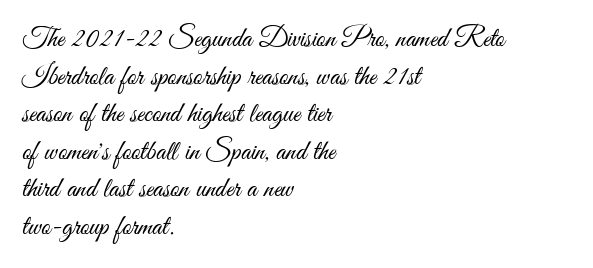
Q: Is the text bold? A: No.
Q: Is the text italic (slanted)? A: Yes.
Q: Is the typeface a serif or a sans-serif typeface? A: Sans-serif.
Q: Is the text underlined? A: No.
Q: How is the paragraph aligned? A: Left-aligned.
Q: Is the spacing between letters normal or unusually wide? A: Normal.
Q: Is the spacing between lines tight, normal or loose? A: Normal.
Q: Width (condensed, normal, or wide)? A: Condensed.
Q: Stroke contrast? A: Medium.
Q: x-height? A: Small.
Q: Monospaced? A: No.
